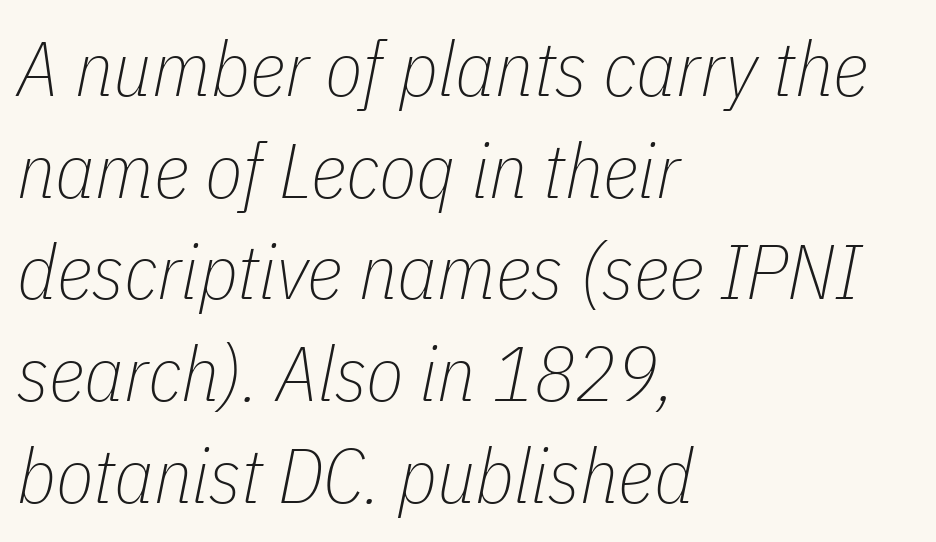
Q: Is the text bold? A: No.
Q: Is the text italic (slanted)? A: Yes, it leans right by about 11 degrees.
Q: Is the text underlined? A: No.
Q: How is the paragraph aligned? A: Left-aligned.
Q: Is the spacing between letters normal or unusually wide? A: Normal.
Q: Is the spacing between lines tight, normal or loose? A: Normal.
Q: Width (condensed, normal, or wide)? A: Condensed.
Q: Stroke contrast? A: Low.
Q: x-height? A: Medium.
Q: Monospaced? A: No.
